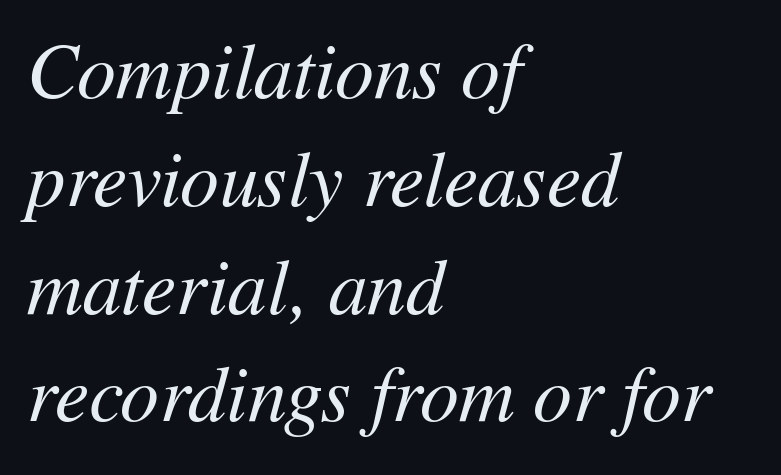
Q: Is the text bold? A: No.
Q: Is the text italic (slanted)? A: Yes, it leans right by about 11 degrees.
Q: Is the text underlined? A: No.
Q: How is the paragraph aligned? A: Left-aligned.
Q: Is the spacing between letters normal or unusually wide? A: Normal.
Q: Is the spacing between lines tight, normal or loose? A: Normal.
Q: Width (condensed, normal, or wide)? A: Normal.
Q: Stroke contrast? A: Medium.
Q: x-height? A: Medium.
Q: Monospaced? A: No.
